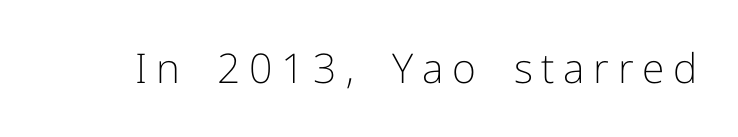
Each letter's strokes conclude bluntly, with no projecting serifs. You could not count columns in this text — the font is proportionally spaced. Quick note: underline off. The strokes carry an ordinary text weight at most.
